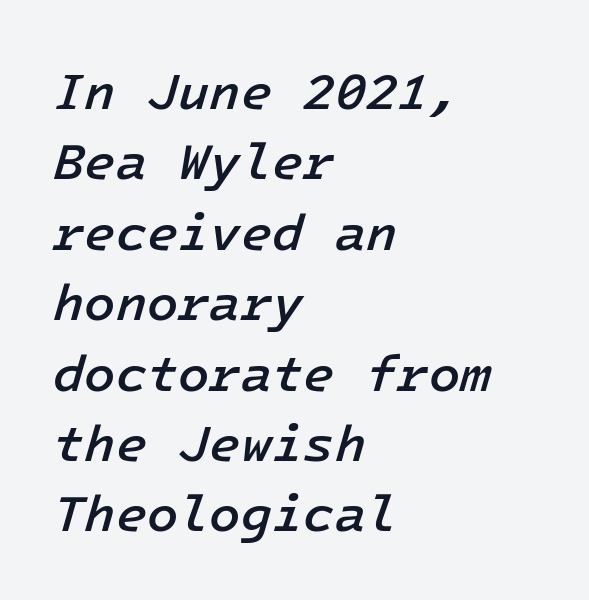
{"italic": "yes", "lean": "right", "slant_degrees": 16, "bold": "semi", "weight": "semibold", "width": "normal", "stroke_contrast": "low", "x_height": "medium", "underline": "no", "align": "left", "line_spacing": "normal", "line_spacing_ratio": 1.38, "letter_spacing": "normal", "letter_spacing_em": 0.0, "glyph_px": 51}
